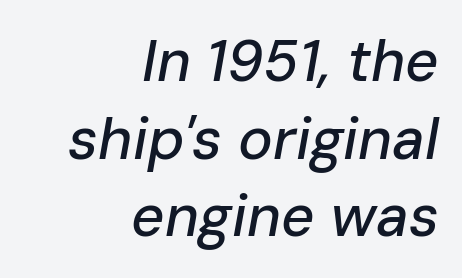
The lettering tilts uniformly, giving the passage an italic look. The area under the type is left untouched. There is no visible air inserted between adjacent glyphs. These lines stack with their right ends in a neat column. You could not count columns in this text — the font is proportionally spaced. Interline gaps are of average width in this sample.
